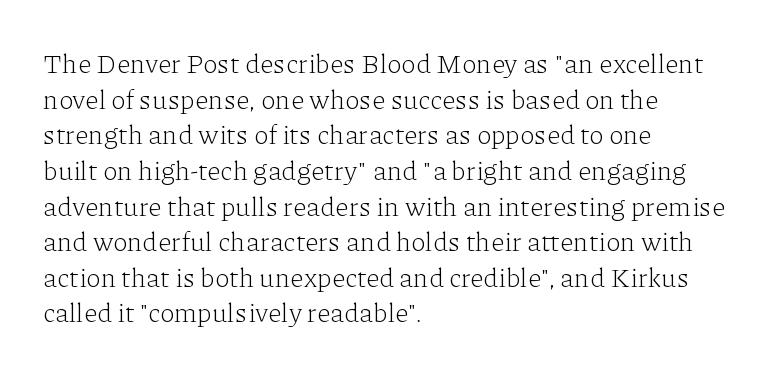
{"italic": "no", "bold": "no", "underline": "no", "align": "left", "line_spacing": "normal", "line_spacing_ratio": 1.32, "letter_spacing": "normal", "letter_spacing_em": 0.0, "glyph_px": 27}
